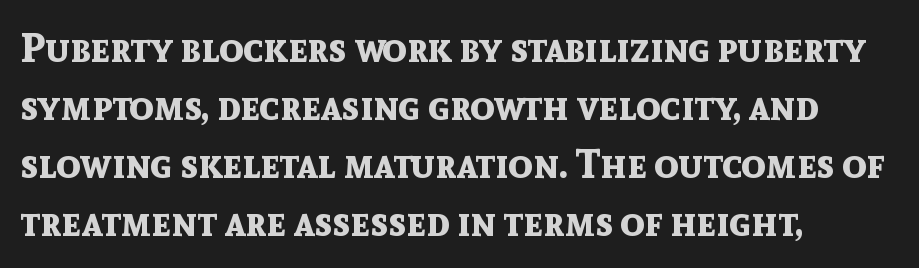
Q: Is the text bold? A: Yes.
Q: Is the text italic (slanted)? A: No, it is upright.
Q: Is the typeface a serif or a sans-serif typeface? A: Sans-serif.
Q: Is the text underlined? A: No.
Q: How is the paragraph aligned? A: Left-aligned.
Q: Is the spacing between letters normal or unusually wide? A: Normal.
Q: Is the spacing between lines tight, normal or loose? A: Normal.
Q: Width (condensed, normal, or wide)? A: Normal.
Q: x-height? A: Medium.
Q: Monospaced? A: No.
